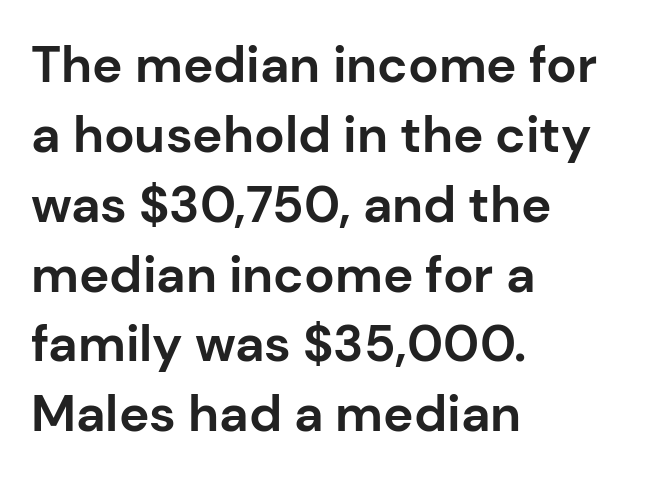
{"serif": "no", "italic": "no", "bold": "yes", "weight": "bold", "width": "normal", "stroke_contrast": "low", "x_height": "medium", "monospaced": "no", "underline": "no", "align": "left", "line_spacing": "normal", "line_spacing_ratio": 1.37, "letter_spacing": "normal", "letter_spacing_em": 0.0, "glyph_px": 51}
